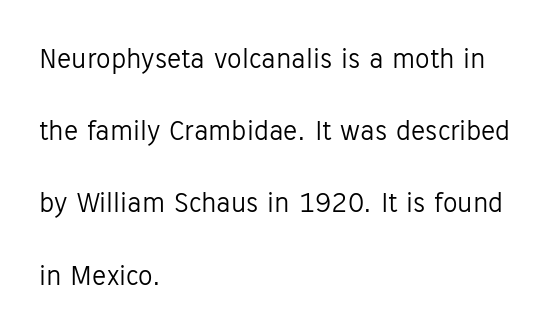
{"serif": "no", "italic": "no", "bold": "no", "weight": "light", "width": "normal", "stroke_contrast": "low", "x_height": "medium", "monospaced": "no", "underline": "no", "align": "left", "line_spacing": "loose", "line_spacing_ratio": 2.49, "letter_spacing": "normal", "letter_spacing_em": 0.0, "glyph_px": 29}
